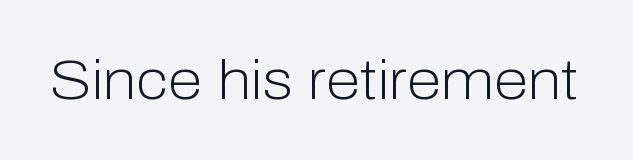
Each letter keeps its own natural width here, so spacing adapts to shape. Type style note: lacks serifs. Designer's note — italics off, roman on. This rendering leaves character spacing at its baseline value. The letters look calm and open, with moderate or lighter stems.
